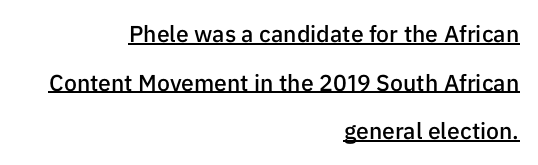
Students, observe the line beneath the letters — that is underlining. These words are printed semibold, heavier than regular yet not bold. Nothing unusual about the tracking: characters are spaced as the font intends. It's the straight-up-and-down kind of type. In terms of leading, this rendering errs on the spacious side. Which margin do the lines hug? The right one — the left edge is uneven.
